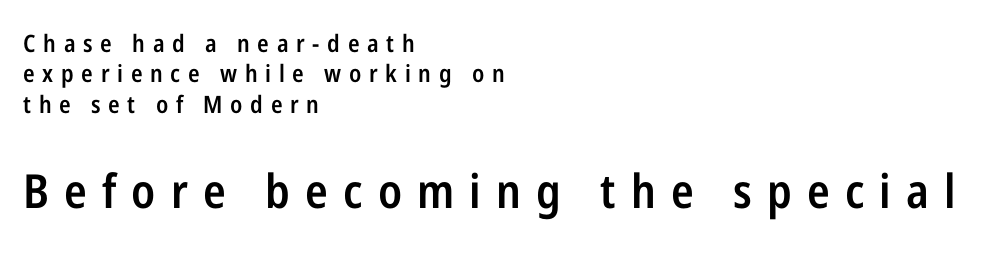
No word sits above an underline. Posture: straight, roman, zero tilt. Note the varied advance widths — an 'i' is clearly narrower than an 'm'. The line-height multiplier appears to be the usual default. You can tell from the bare stems that sans-serif type was used. The compositor pushed each line to the left boundary.
